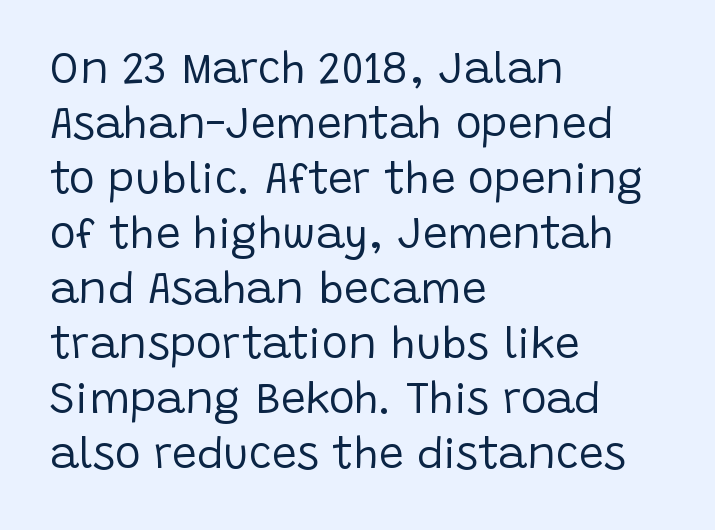
The image shows 44 px regular-weight sans-serif type, upright; set left-aligned, normal line spacing (1.25x), normal letter spacing, not underlined; low stroke contrast and a large x-height.
